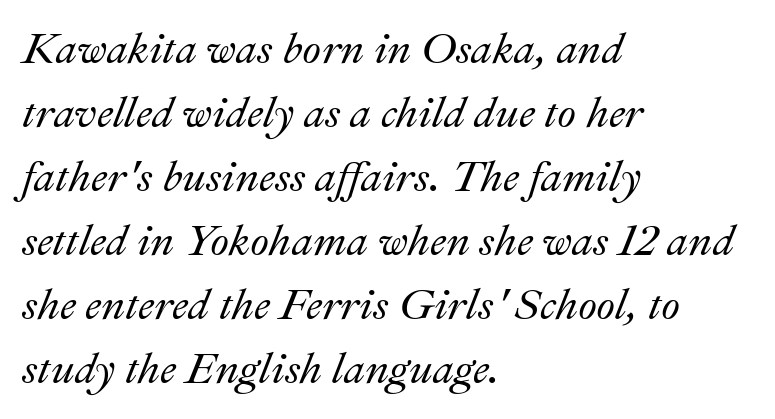
{"italic": "yes", "lean": "right", "slant_degrees": 22, "width": "normal", "stroke_contrast": "medium", "x_height": "small", "monospaced": "no", "underline": "no", "align": "left", "line_spacing": "normal", "line_spacing_ratio": 1.49, "letter_spacing": "normal", "letter_spacing_em": 0.0, "glyph_px": 43}
